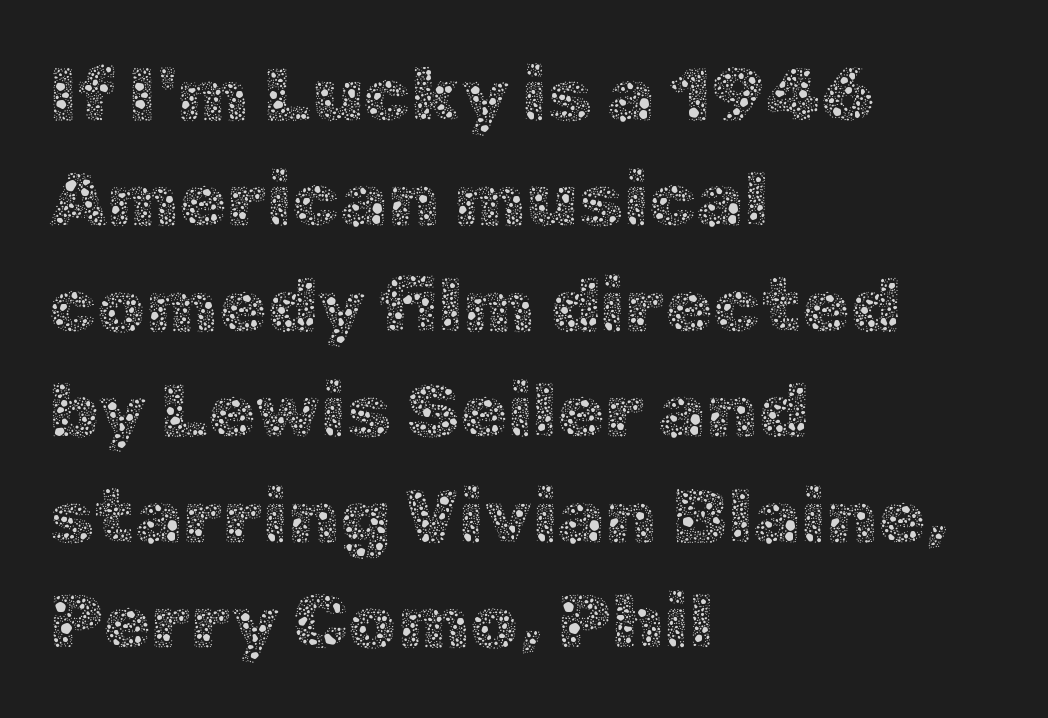
Q: Is the text bold? A: No.
Q: Is the text italic (slanted)? A: No, it is upright.
Q: Is the text underlined? A: No.
Q: How is the paragraph aligned? A: Left-aligned.
Q: Is the spacing between letters normal or unusually wide? A: Normal.
Q: Is the spacing between lines tight, normal or loose? A: Normal.
Q: Width (condensed, normal, or wide)? A: Normal.
Q: x-height? A: Medium.
Q: Monospaced? A: No.
